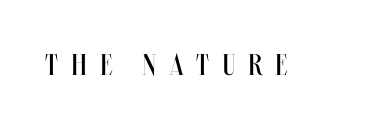
Q: Is the text bold? A: No.
Q: Is the text italic (slanted)? A: No, it is upright.
Q: Is the text underlined? A: No.
Q: Is the spacing between letters normal or unusually wide? A: Unusually wide.
Q: Width (condensed, normal, or wide)? A: Condensed.
Q: Stroke contrast? A: Medium.
Q: x-height? A: Large.
Q: Monospaced? A: No.
